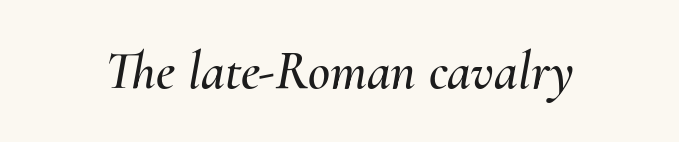
Rule under the text: the space is simply empty. When letters slant like this, we call the style italic. Nothing unusual about the tracking: characters are spaced as the font intends. This sample has the flowing, uneven cadence of proportional lettering.
